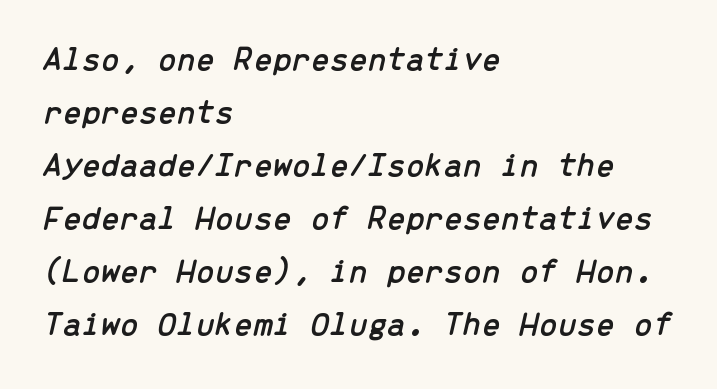
The image shows 34 px text type, italic (leaning right), monospaced; set left-aligned, normal line spacing (1.56x), normal letter spacing, not underlined; low stroke contrast and a medium x-height.
